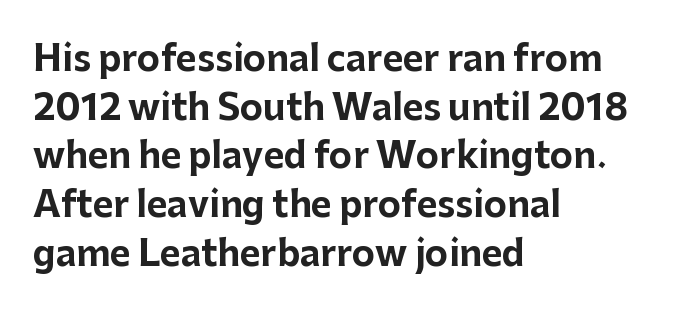
{"serif": "no", "italic": "no", "bold": "yes", "weight": "bold", "width": "normal", "stroke_contrast": "low", "x_height": "medium", "monospaced": "no", "underline": "no", "align": "left", "line_spacing": "normal", "line_spacing_ratio": 1.39, "letter_spacing": "normal", "letter_spacing_em": 0.0, "glyph_px": 35}
